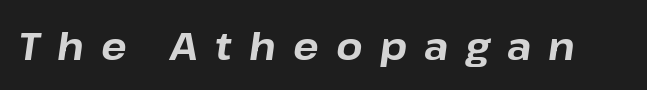
The gaps between neighbouring characters are conspicuously large. A typesetter would call this proportional, since set widths differ per character. An italicized treatment has been applied to the whole sample. The words here are not underlined. You'd pick this weight for a headline — it's a proper bold.
